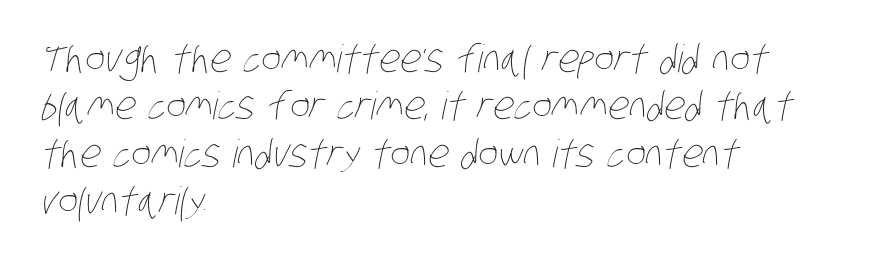
These glyphs show unthickened strokes, regular width or finer. In CSS terms this would be text-align: left. You could call the tracking neutral — neither tight nor loose. Type without underlining.
